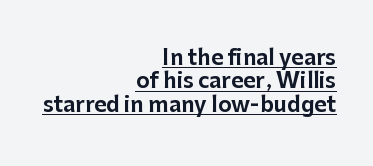
{"italic": "no", "underline": "yes", "align": "right", "line_spacing": "tight", "line_spacing_ratio": 1.11, "letter_spacing": "normal", "letter_spacing_em": 0.0, "glyph_px": 21}
